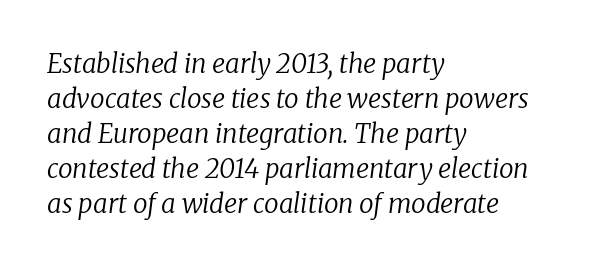
The image shows 26 px text type, italic (leaning right); set left-aligned, normal line spacing (1.35x), normal letter spacing, not underlined.
